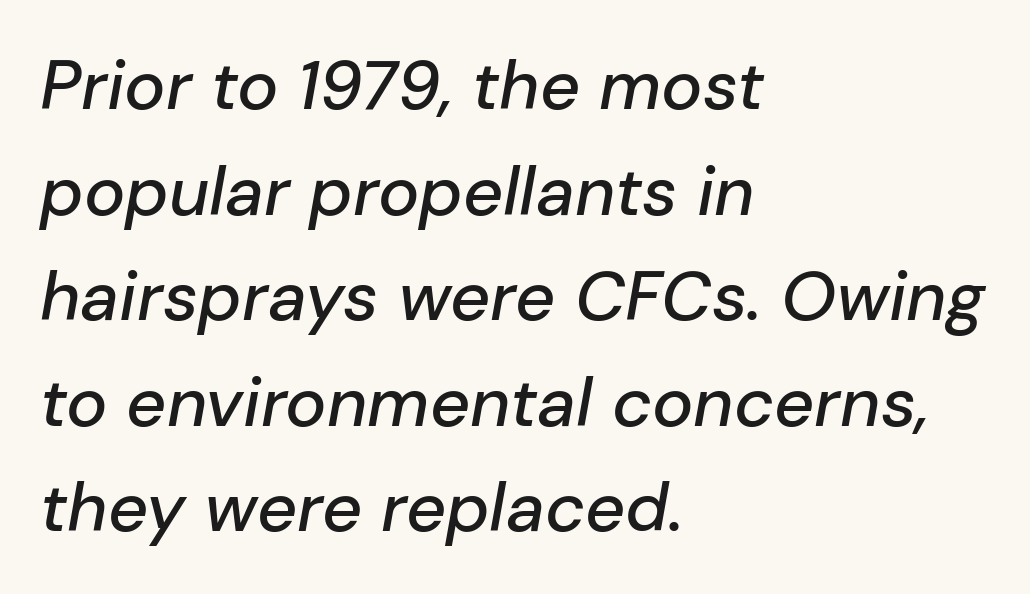
This sample keeps an unexceptional amount of space between lines. Character widths vary here, with narrow letters taking less room than wide ones. Letter spacing: default. Leftover space on each line is placed entirely after the last word. An italicized treatment has been applied to the whole sample. Plain, unruled lines of type.
